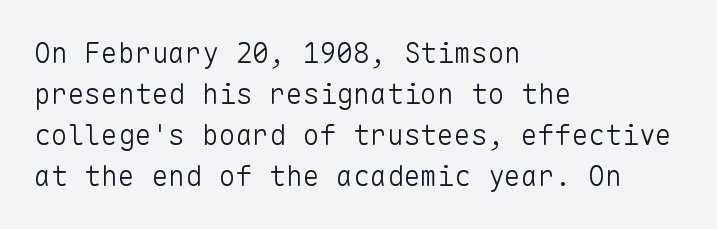
The image shows 28 px light sans-serif type, upright, monospaced; set left-aligned, normal line spacing (1.46x), normal letter spacing, not underlined; low stroke contrast and a medium x-height.
